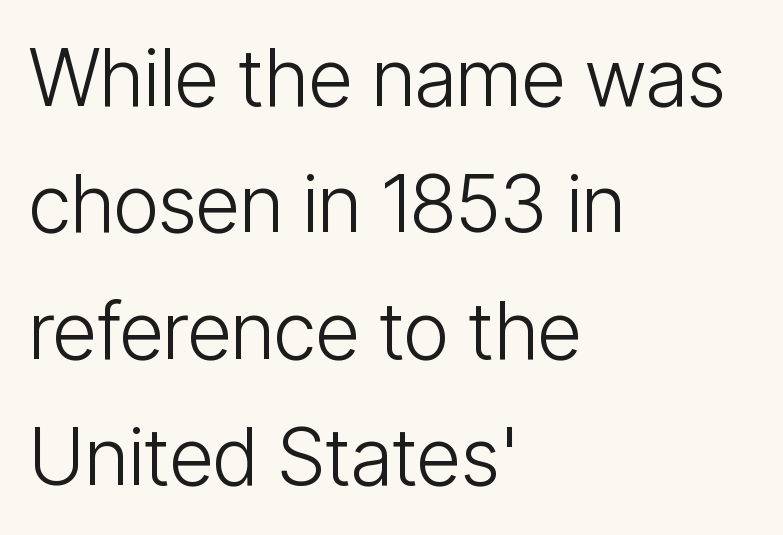
You could not count columns in this text — the font is proportionally spaced. Does the lettering tilt? It doesn't — this is upright. Leading: standard. Serifs: no, the terminals of the letterforms are clean.
